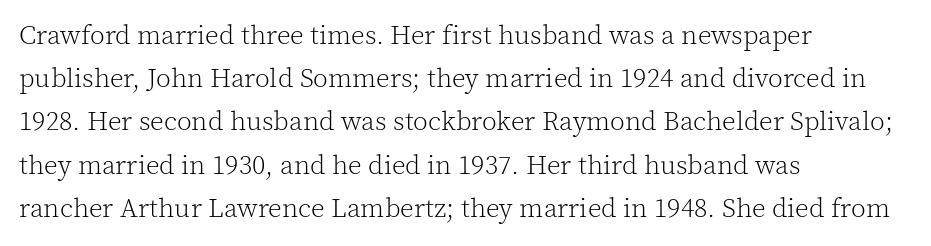
The image shows 27 px text type, upright; set left-aligned, normal line spacing (1.6x), normal letter spacing, not underlined.
